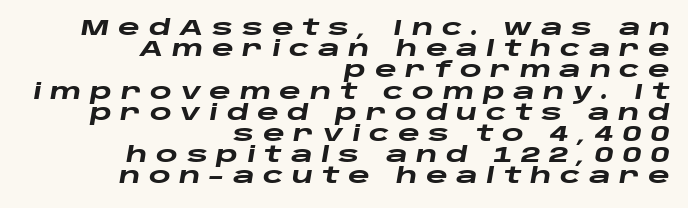
The image shows 21 px bold type, italic (leaning right); set right-aligned, tight line spacing (1.01x), unusually wide letter spacing (+0.41 em), not underlined.
